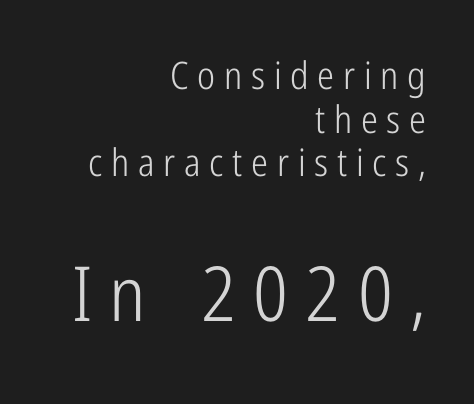
Font category for this specimen: sans-serif. Here the designer chose a conventional face with non-uniform glyph widths. A light-to-regular cut is what we see here. The paragraph shown leans on its right margin.
